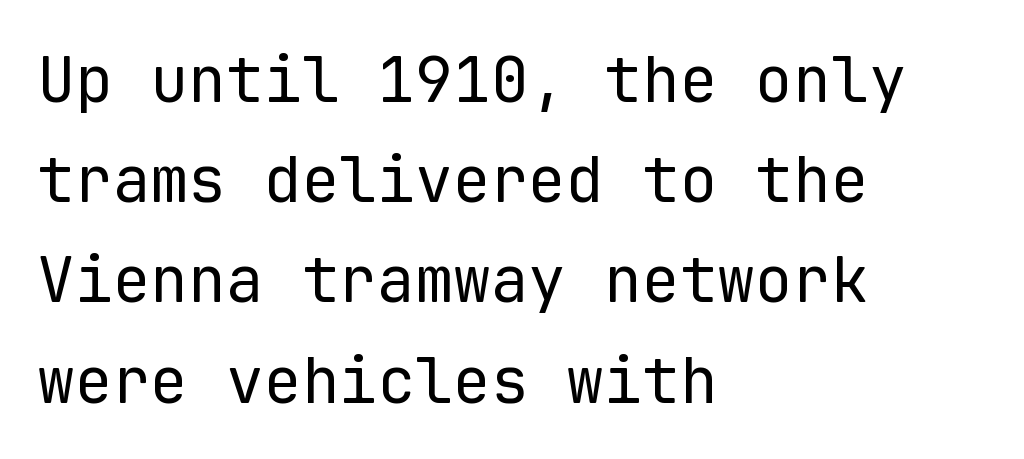
Q: Is the text bold? A: No.
Q: Is the text italic (slanted)? A: No, it is upright.
Q: Is the typeface a serif or a sans-serif typeface? A: Sans-serif.
Q: Is the text underlined? A: No.
Q: How is the paragraph aligned? A: Left-aligned.
Q: Is the spacing between letters normal or unusually wide? A: Normal.
Q: Is the spacing between lines tight, normal or loose? A: Normal.
Q: Width (condensed, normal, or wide)? A: Normal.
Q: Stroke contrast? A: Low.
Q: x-height? A: Medium.
Q: Monospaced? A: Yes.
